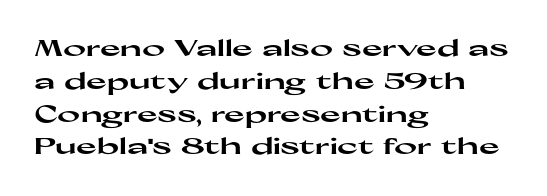
{"italic": "no", "bold": "yes", "underline": "no", "align": "left", "line_spacing": "normal", "line_spacing_ratio": 1.49, "letter_spacing": "normal", "letter_spacing_em": 0.0, "glyph_px": 22}
